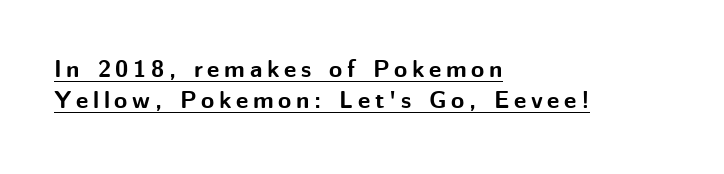
These characters rest on top of a visible drawn line. You'd pick this weight for a headline — it's a proper bold. The rendering uses a moderate line-height, typical for paragraphs. The font's upright variant was chosen for this text. The rendering anchors every line to the left-hand side.
